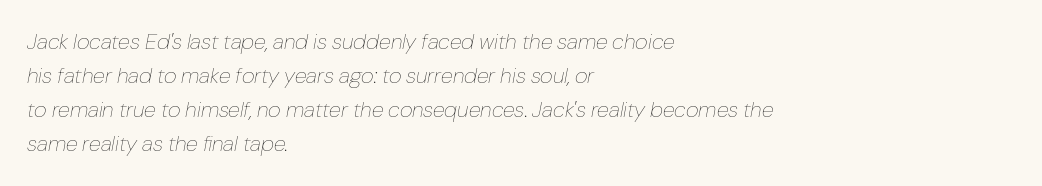
These lines sit exactly where default settings would place them. The letters are slanted; this is an italic face. Glance below the letters and you will spot only blank space. The paragraph shown leans on its left margin. The tracking reads as untouched default to a designer's eye. Compared with a typical body face, this is equally light or lighter still.
